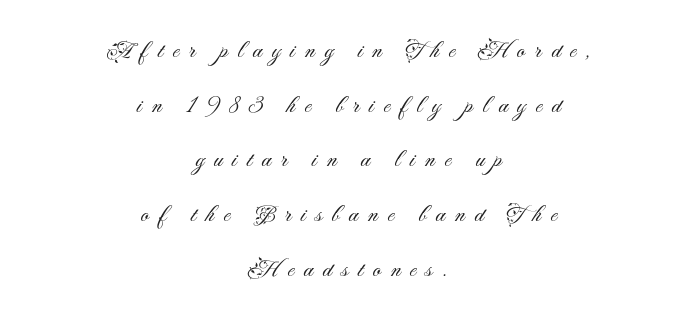
{"bold": "no", "underline": "no", "align": "center", "line_spacing": "loose", "line_spacing_ratio": 2.19, "letter_spacing": "wide", "letter_spacing_em": 0.38, "glyph_px": 25}
